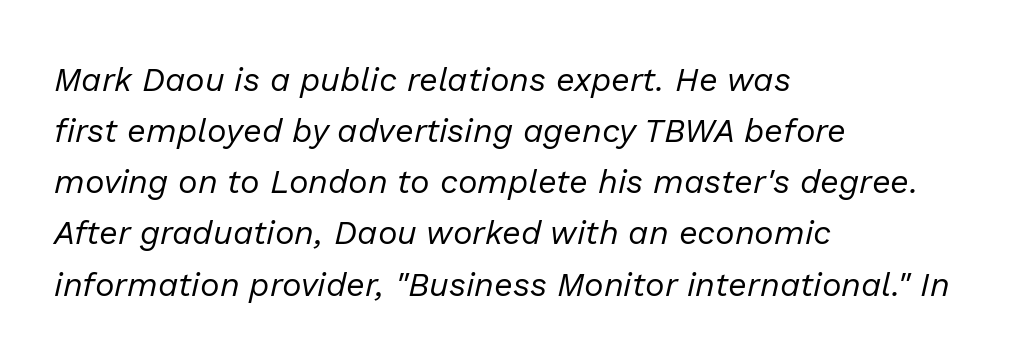
The image shows 33 px regular-weight type, italic (leaning right); set left-aligned, normal line spacing (1.55x), normal letter spacing, not underlined; low stroke contrast and a medium x-height.
